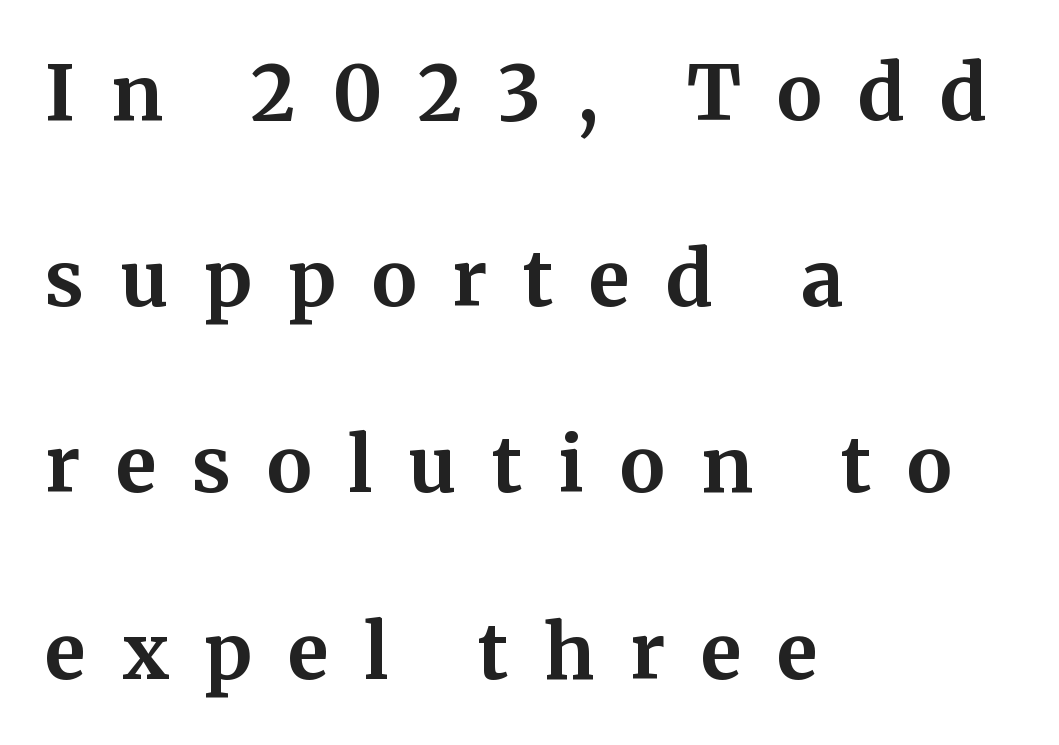
{"serif": "yes", "italic": "no", "bold": "yes", "weight": "bold", "width": "normal", "stroke_contrast": "medium", "x_height": "medium", "monospaced": "no", "underline": "no", "align": "left", "line_spacing": "loose", "line_spacing_ratio": 2.45, "letter_spacing": "wide", "letter_spacing_em": 0.47, "glyph_px": 76}
